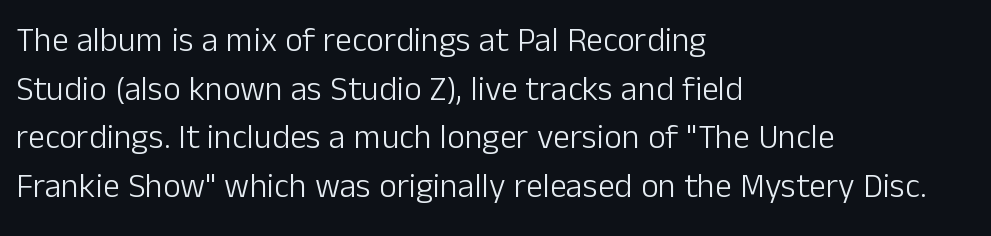
The image shows 34 px light sans-serif type, upright; set left-aligned, normal line spacing (1.43x), normal letter spacing, not underlined; low stroke contrast and a medium x-height.
